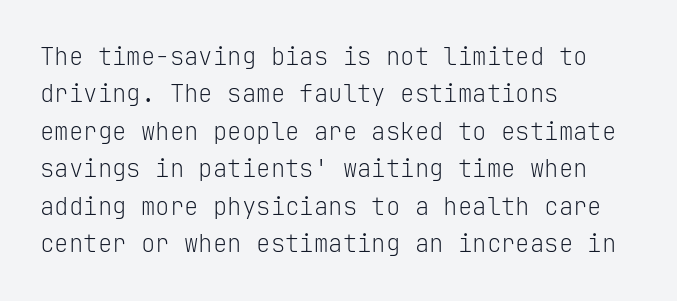
{"italic": "no", "bold": "no", "underline": "no", "align": "left", "line_spacing": "normal", "line_spacing_ratio": 1.56, "letter_spacing": "normal", "letter_spacing_em": 0.0, "glyph_px": 24}
